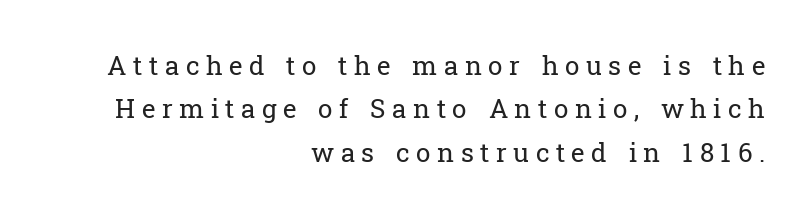
Q: Is the text bold? A: No.
Q: Is the text italic (slanted)? A: No, it is upright.
Q: Is the text underlined? A: No.
Q: How is the paragraph aligned? A: Right-aligned.
Q: Is the spacing between letters normal or unusually wide? A: Unusually wide.
Q: Is the spacing between lines tight, normal or loose? A: Normal.
